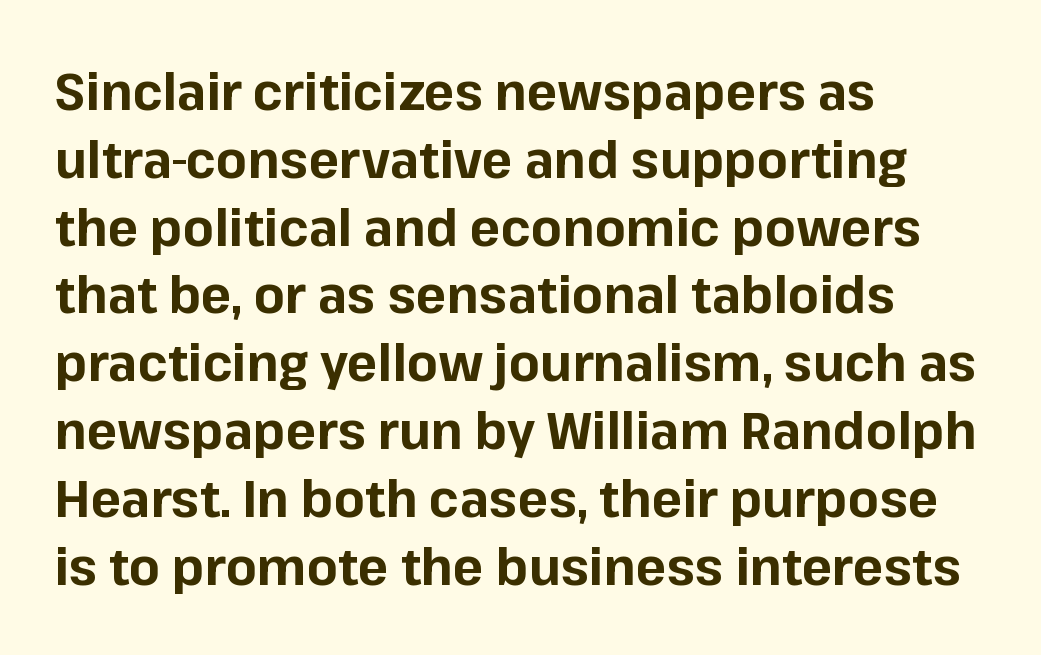
Varying glyph widths throughout — classic text-font behaviour. Typographic density is high because the face is bold. Compared with a centered layout, this one pins lines to the left instead. Notice how the stems are strictly vertical — no italics here.
